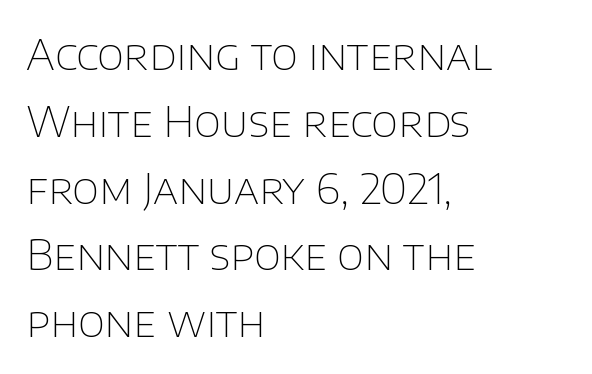
Q: Is the text bold? A: No.
Q: Is the text italic (slanted)? A: No, it is upright.
Q: Is the typeface a serif or a sans-serif typeface? A: Sans-serif.
Q: Is the text underlined? A: No.
Q: How is the paragraph aligned? A: Left-aligned.
Q: Is the spacing between letters normal or unusually wide? A: Normal.
Q: Is the spacing between lines tight, normal or loose? A: Normal.
Q: Width (condensed, normal, or wide)? A: Normal.
Q: Stroke contrast? A: Low.
Q: x-height? A: Large.
Q: Monospaced? A: No.
